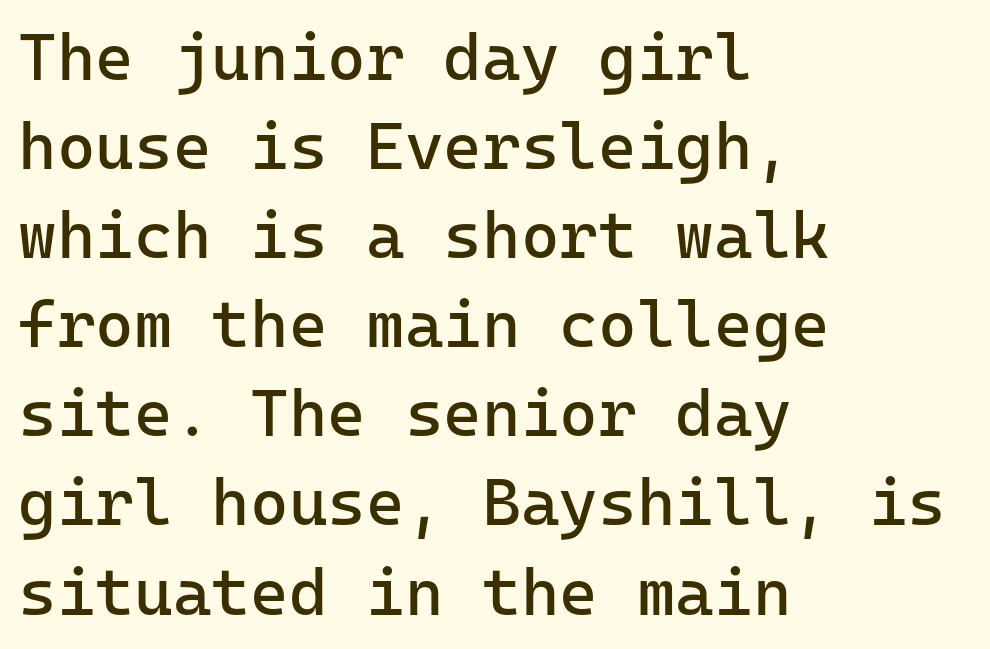
{"serif": "no", "italic": "no", "bold": "no", "weight": "regular", "width": "normal", "stroke_contrast": "low", "x_height": "medium", "monospaced": "yes", "underline": "no", "align": "left", "line_spacing": "normal", "line_spacing_ratio": 1.35, "letter_spacing": "normal", "letter_spacing_em": 0.0, "glyph_px": 66}
